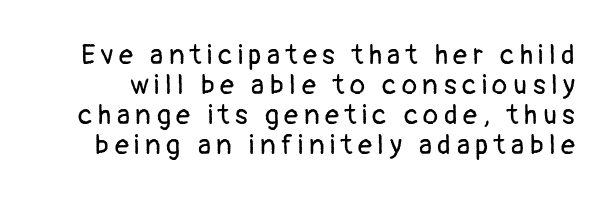
Q: Is the text bold? A: No.
Q: Is the text italic (slanted)? A: No, it is upright.
Q: Is the typeface a serif or a sans-serif typeface? A: Sans-serif.
Q: Is the text underlined? A: No.
Q: Is the spacing between letters normal or unusually wide? A: Unusually wide.
Q: Is the spacing between lines tight, normal or loose? A: Tight.
Q: Width (condensed, normal, or wide)? A: Normal.
Q: Stroke contrast? A: Low.
Q: x-height? A: Medium.
Q: Monospaced? A: No.
